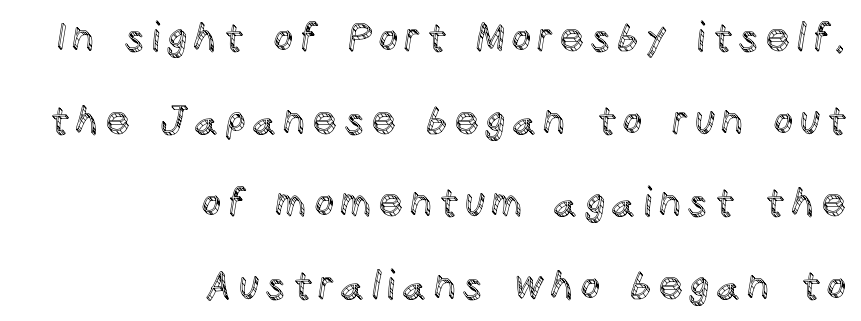
Q: Is the text italic (slanted)? A: Yes.
Q: Is the text underlined? A: No.
Q: How is the paragraph aligned? A: Right-aligned.
Q: Is the spacing between lines tight, normal or loose? A: Loose.
Q: Width (condensed, normal, or wide)? A: Normal.
Q: x-height? A: Large.
Q: Monospaced? A: No.
